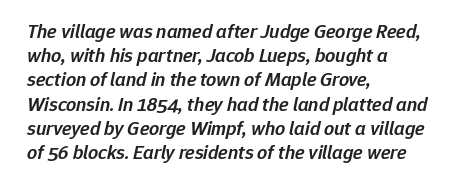
Q: Is the text bold? A: Semi-bold.
Q: Is the text italic (slanted)? A: Yes, it leans right by about 12 degrees.
Q: Is the text underlined? A: No.
Q: How is the paragraph aligned? A: Left-aligned.
Q: Is the spacing between letters normal or unusually wide? A: Normal.
